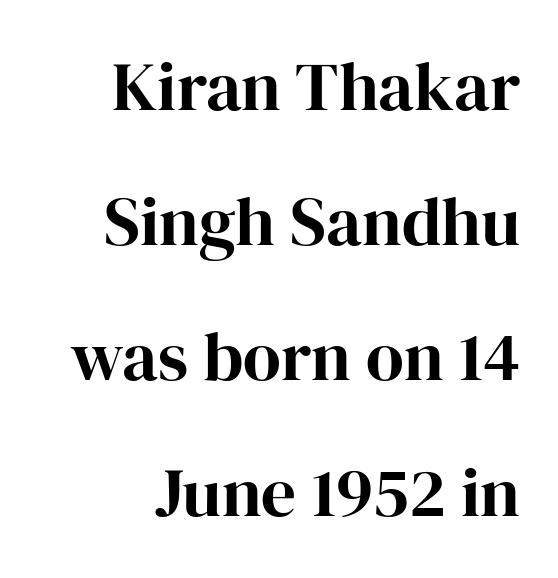
Check where the strokes stop: tiny serifs finish them off. The lettering stays uniformly vertical, giving the passage a roman look. The tracking reads as untouched default to a designer's eye. Is there much room between lines? Yes — plenty of vertical air separates them. Check the space under the baseline: it is left empty.
